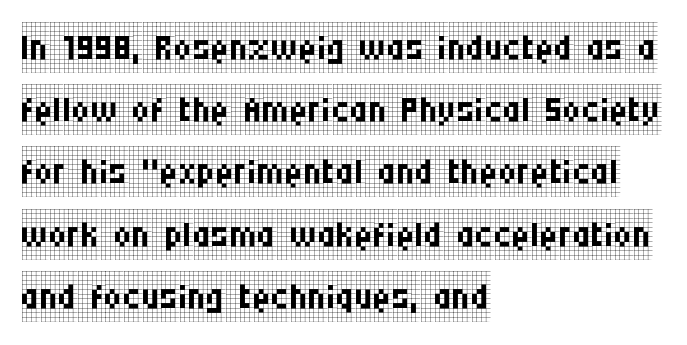
Stems and bowls with no extra thickness — not bold. Visually the block forms a straight wall on the left and a jagged coastline on the right. Do the letters lean? They stand straight. A typesetter would call this proportional, since set widths differ per character. A bare baseline throughout the passage.
